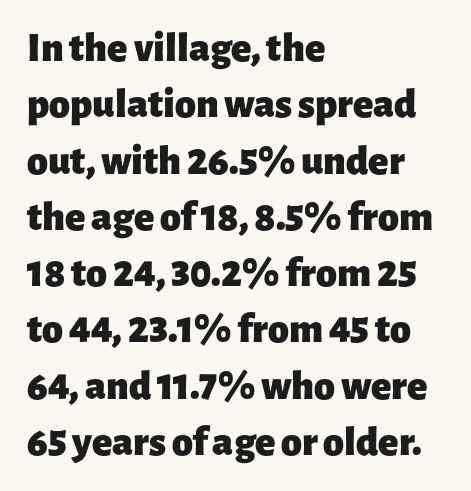
{"serif": "no", "italic": "no", "bold": "yes", "weight": "heavy", "width": "normal", "stroke_contrast": "low", "x_height": "medium", "monospaced": "no", "underline": "no", "align": "left", "line_spacing": "normal", "line_spacing_ratio": 1.34, "letter_spacing": "normal", "letter_spacing_em": 0.0, "glyph_px": 42}
